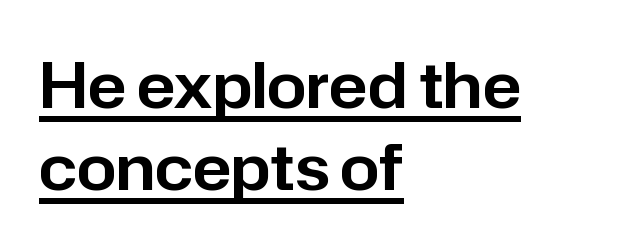
Underlined type. Spacing verdict: proportional, widths tailored to each character. Which margin do the lines hug? The left one — the right edge is uneven. Standard letterfit; no display-style spreading of the glyphs. Is this a sans? Yes — the strokes have no serifs.
